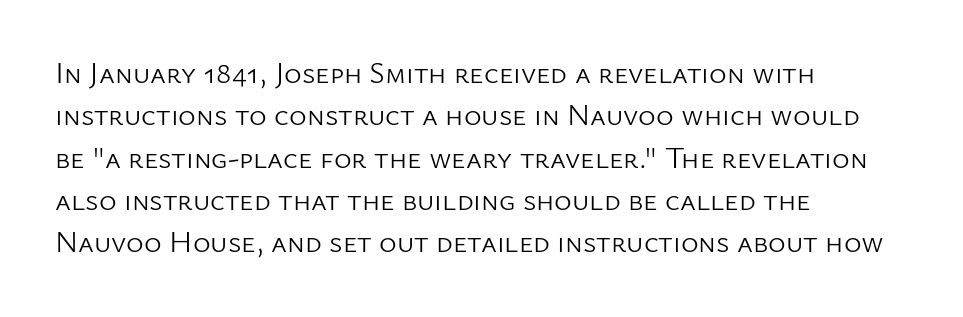
No italicization has been applied; the sample stays upright. Weight: not bold — regular or lighter. Varying glyph widths throughout — classic text-font behaviour. Each word holds together tightly as a unit, with standard inter-letter gaps. A classic flush-left, rag-right setting is used for this passage. The glyphs are unaccompanied by any horizontal stroke below them.
